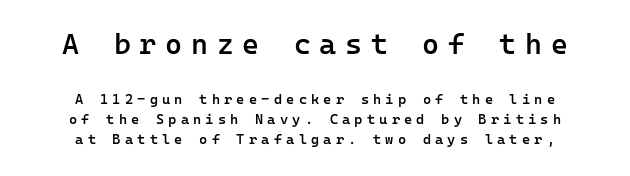
Q: Is the text bold? A: Semi-bold.
Q: Is the text italic (slanted)? A: No, it is upright.
Q: Is the typeface a serif or a sans-serif typeface? A: Sans-serif.
Q: Is the text underlined? A: No.
Q: How is the paragraph aligned? A: Centered.
Q: Is the spacing between letters normal or unusually wide? A: Unusually wide.
Q: Is the spacing between lines tight, normal or loose? A: Normal.
Q: Which block of text is set in a larger size, the first (top) or the second (bottom)? A: The first (top) one.
Q: Width (condensed, normal, or wide)? A: Normal.
Q: Stroke contrast? A: Low.
Q: x-height? A: Medium.
Q: Monospaced? A: Yes.
